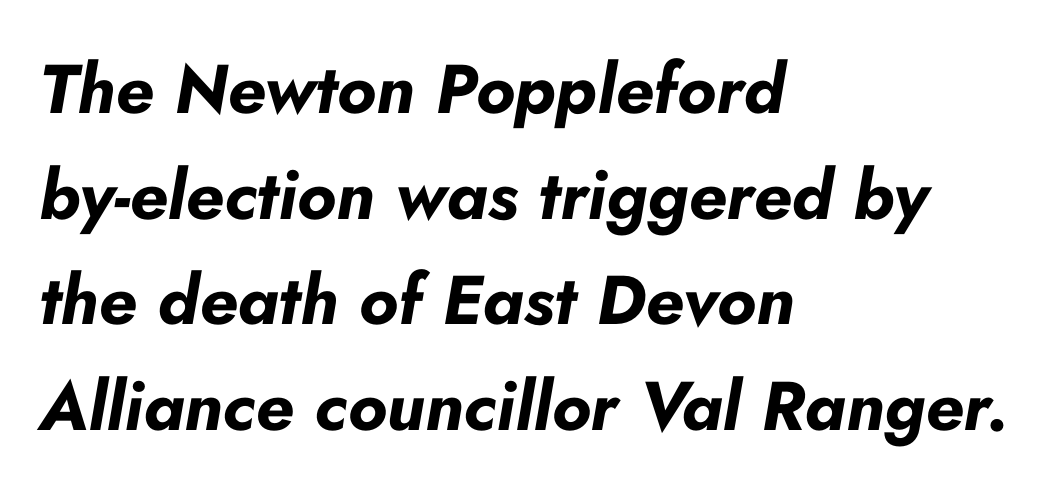
{"italic": "yes", "lean": "right", "slant_degrees": 10, "bold": "yes", "weight": "bold", "width": "normal", "stroke_contrast": "low", "x_height": "small", "monospaced": "no", "underline": "no", "align": "left", "line_spacing": "normal", "line_spacing_ratio": 1.53, "letter_spacing": "normal", "letter_spacing_em": 0.0, "glyph_px": 69}
